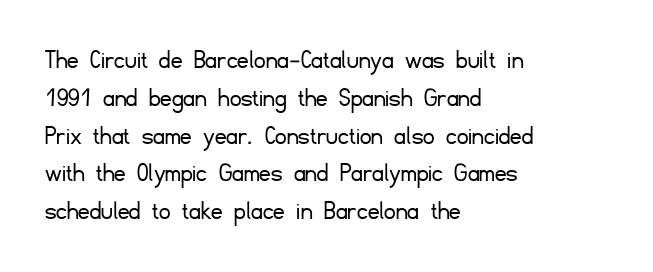
Q: Is the text bold? A: No.
Q: Is the text italic (slanted)? A: No, it is upright.
Q: Is the typeface a serif or a sans-serif typeface? A: Sans-serif.
Q: Is the text underlined? A: No.
Q: How is the paragraph aligned? A: Left-aligned.
Q: Is the spacing between letters normal or unusually wide? A: Normal.
Q: Is the spacing between lines tight, normal or loose? A: Normal.
Q: Width (condensed, normal, or wide)? A: Normal.
Q: Stroke contrast? A: Low.
Q: x-height? A: Small.
Q: Monospaced? A: No.
